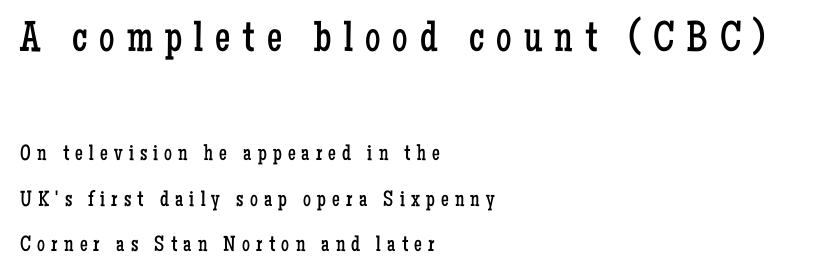
{"serif": "yes", "italic": "no", "bold": "no", "weight": "regular", "width": "condensed", "stroke_contrast": "low", "x_height": "medium", "monospaced": "no", "underline": "no", "align": "left", "line_spacing": "loose", "line_spacing_ratio": 2.08, "letter_spacing": "wide", "letter_spacing_em": 0.28, "larger_block": "first", "size_ratio": 1.95, "glyph_px": 43}
